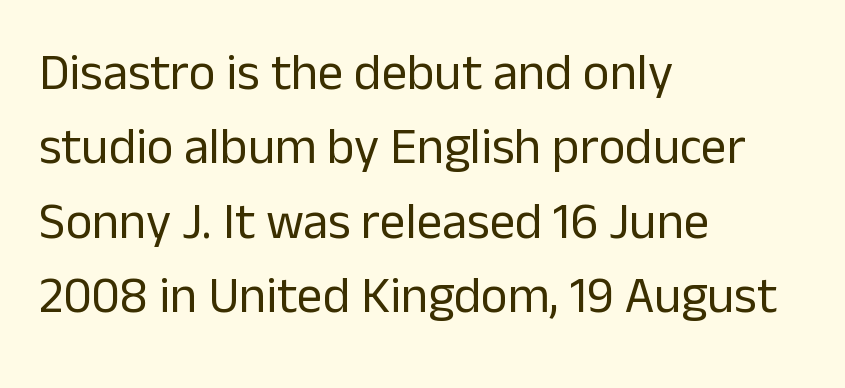
Q: Is the text bold? A: No.
Q: Is the text italic (slanted)? A: No, it is upright.
Q: Is the typeface a serif or a sans-serif typeface? A: Sans-serif.
Q: Is the text underlined? A: No.
Q: How is the paragraph aligned? A: Left-aligned.
Q: Is the spacing between letters normal or unusually wide? A: Normal.
Q: Is the spacing between lines tight, normal or loose? A: Normal.
Q: Width (condensed, normal, or wide)? A: Normal.
Q: Stroke contrast? A: Low.
Q: x-height? A: Medium.
Q: Monospaced? A: No.
